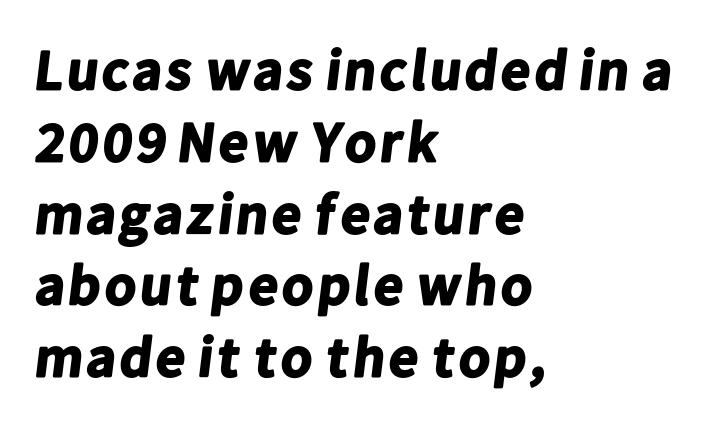
The image shows 57 px bold sans-serif type; set left-aligned, normal line spacing (1.26x), normal letter spacing, not underlined; low stroke contrast and a medium x-height.
